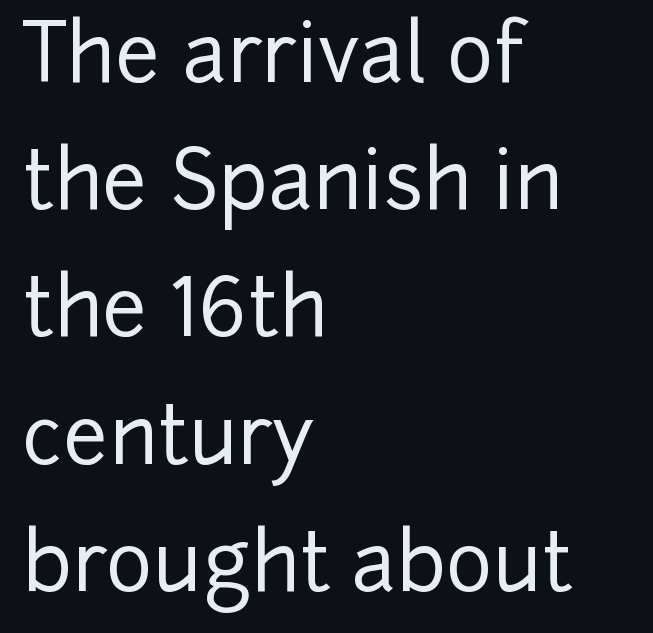
The image shows 80 px sans-serif type, upright; set left-aligned, normal line spacing (1.59x), normal letter spacing, not underlined; low stroke contrast and a medium x-height.
